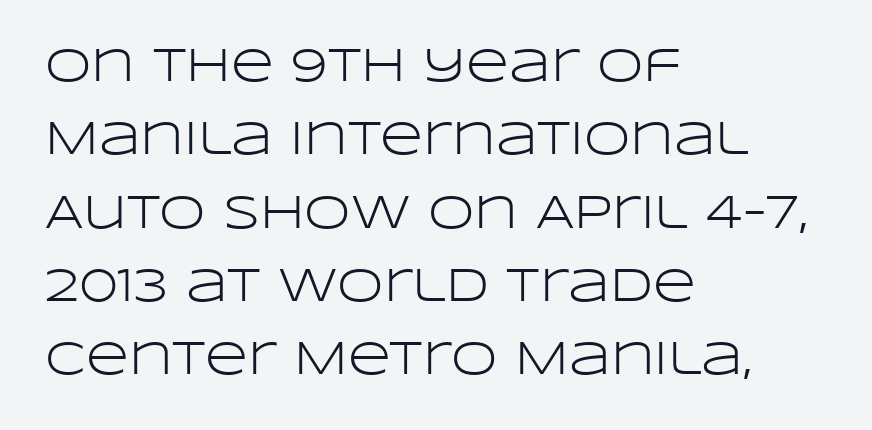
The image shows 47 px light, wide sans-serif type, upright; set left-aligned, normal line spacing (1.56x), normal letter spacing, not underlined; low stroke contrast and a large x-height.
